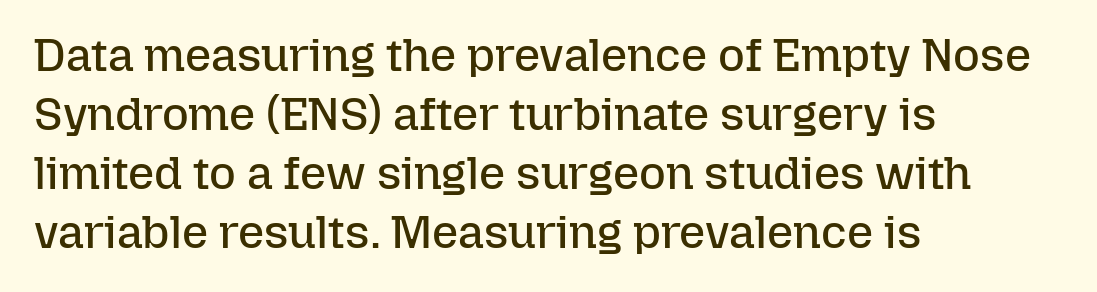
The image shows 46 px regular-weight type, upright; set left-aligned, normal line spacing (1.28x), normal letter spacing, not underlined; low stroke contrast and a medium x-height.
